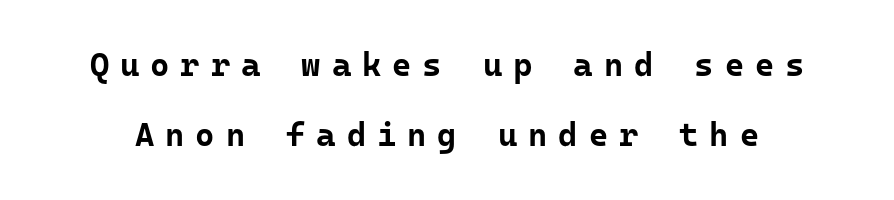
Q: Is the text bold? A: Yes.
Q: Is the text italic (slanted)? A: No, it is upright.
Q: Is the typeface a serif or a sans-serif typeface? A: Sans-serif.
Q: Is the text underlined? A: No.
Q: Is the spacing between letters normal or unusually wide? A: Unusually wide.
Q: Is the spacing between lines tight, normal or loose? A: Loose.
Q: Width (condensed, normal, or wide)? A: Normal.
Q: Stroke contrast? A: Low.
Q: x-height? A: Medium.
